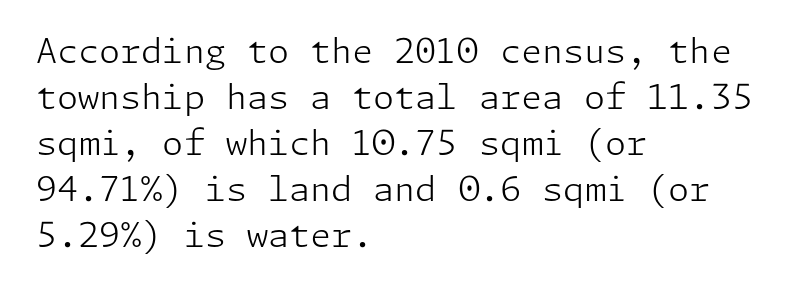
Q: Is the text bold? A: No.
Q: Is the text italic (slanted)? A: No, it is upright.
Q: Is the typeface a serif or a sans-serif typeface? A: Sans-serif.
Q: Is the text underlined? A: No.
Q: How is the paragraph aligned? A: Left-aligned.
Q: Is the spacing between letters normal or unusually wide? A: Normal.
Q: Is the spacing between lines tight, normal or loose? A: Normal.
Q: Width (condensed, normal, or wide)? A: Normal.
Q: Stroke contrast? A: Low.
Q: x-height? A: Medium.
